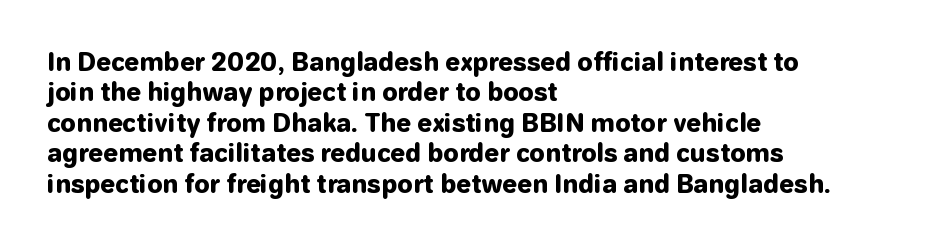
The glyphs are unaccompanied by any horizontal stroke below them. The leading is moderate, giving the passage an even texture. Left-aligned paragraph, ragged on the right. A full-strength bold gives these letters their thick strokes. This sample uses an upright cut, with every glyph sitting square on the baseline.
